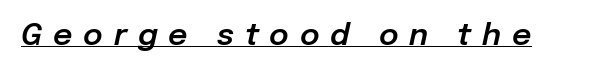
The image shows 30 px text type, italic (leaning right); set unusually wide letter spacing (+0.36 em), underlined; low stroke contrast and a medium x-height.
